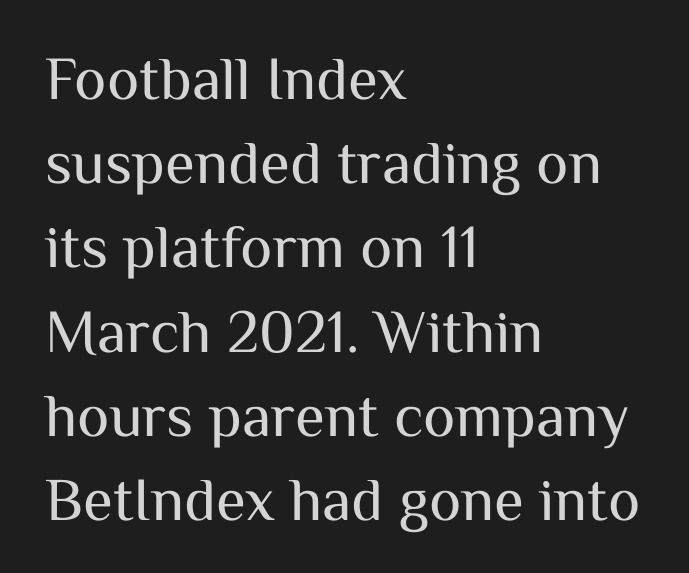
{"serif": "no", "italic": "no", "bold": "no", "weight": "regular", "width": "normal", "stroke_contrast": "medium", "x_height": "medium", "monospaced": "no", "underline": "no", "align": "left", "line_spacing": "normal", "line_spacing_ratio": 1.38, "letter_spacing": "normal", "letter_spacing_em": 0.0, "glyph_px": 61}
